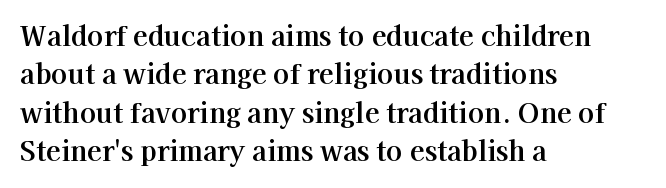
Compared with typical paragraphs, the rows here are spaced about the same. Posture: straight, roman, zero tilt. Inter-character spacing is left at the font's built-in metrics. The space beneath each line is pristine and unruled. The compositor pushed each line to the left boundary.
